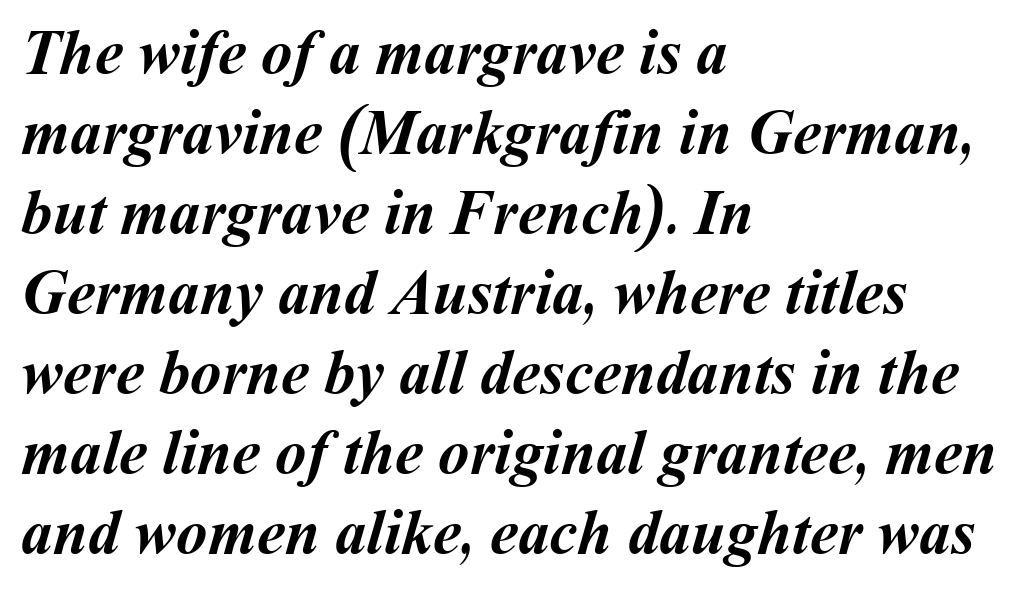
Leading matches the norm, producing a regular column. Heavy-handed strokes throughout: this text is bold. The lines in this sample share a left origin and differ only in where they stop. Do the characters align in a grid? No, the font is proportional. The strip under each line holds only bare page. What stands out about the letter spacing? Nothing — it is the standard amount.
